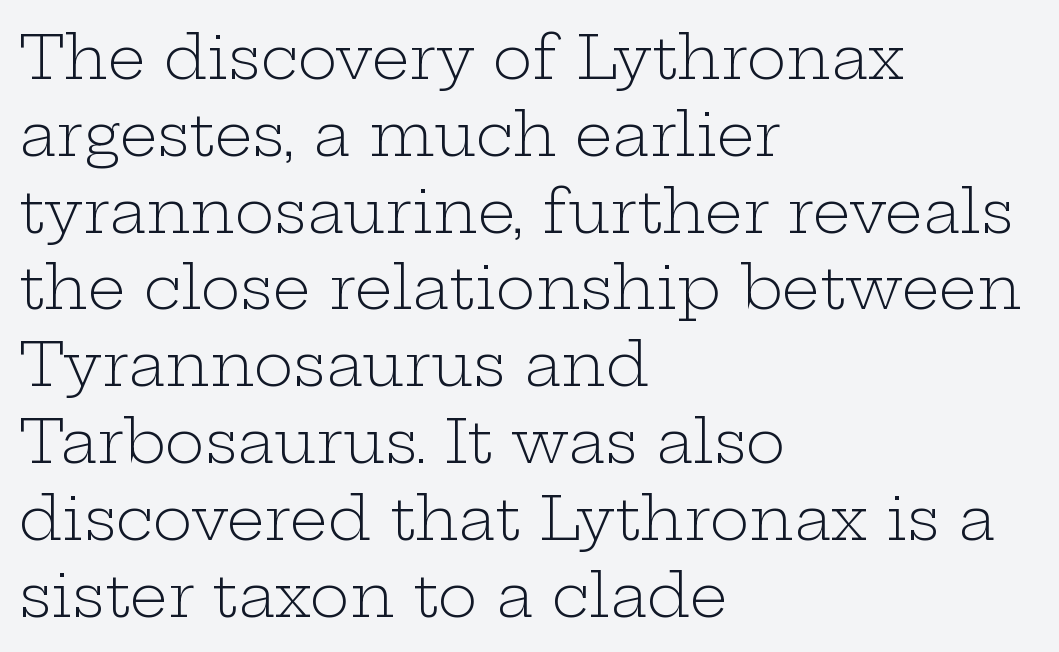
{"serif": "yes", "italic": "no", "bold": "no", "weight": "light", "width": "wide", "stroke_contrast": "low", "x_height": "medium", "monospaced": "no", "underline": "no", "align": "left", "line_spacing": "normal", "line_spacing_ratio": 1.28, "letter_spacing": "normal", "letter_spacing_em": 0.0, "glyph_px": 60}
